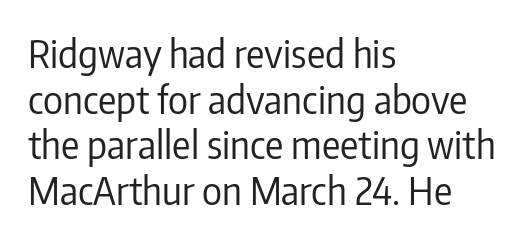
{"serif": "no", "italic": "no", "bold": "no", "weight": "regular", "width": "condensed", "stroke_contrast": "low", "x_height": "medium", "monospaced": "no", "underline": "no", "align": "left", "line_spacing_ratio": 1.2, "letter_spacing": "normal", "letter_spacing_em": 0.0, "glyph_px": 38}
